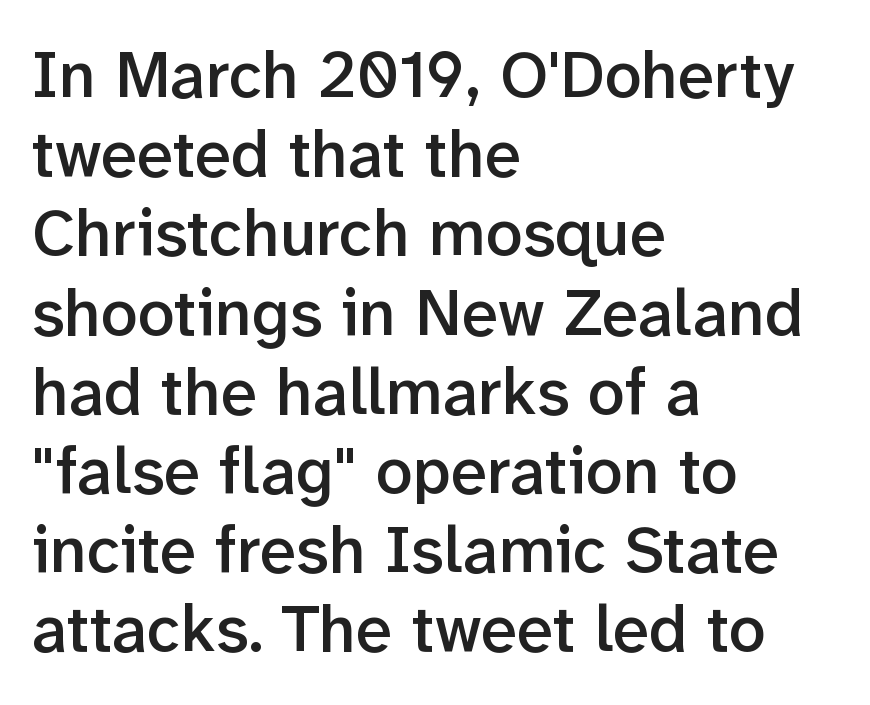
Q: Is the text bold? A: Semi-bold.
Q: Is the text italic (slanted)? A: No, it is upright.
Q: Is the typeface a serif or a sans-serif typeface? A: Sans-serif.
Q: Is the text underlined? A: No.
Q: How is the paragraph aligned? A: Left-aligned.
Q: Is the spacing between letters normal or unusually wide? A: Normal.
Q: Width (condensed, normal, or wide)? A: Normal.
Q: Stroke contrast? A: Low.
Q: x-height? A: Medium.
Q: Monospaced? A: No.
